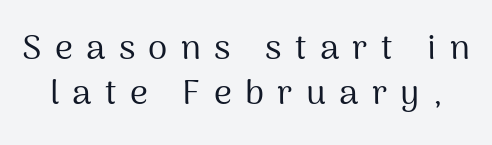
Ordinary non-slanted type is in use. The passage shown stacks its lines at a standard gap. Unbolded letterforms with no extra heft. The typeface chosen for these lines omits serifs. Looks like regular typesetting: each glyph gets only the width it needs.
